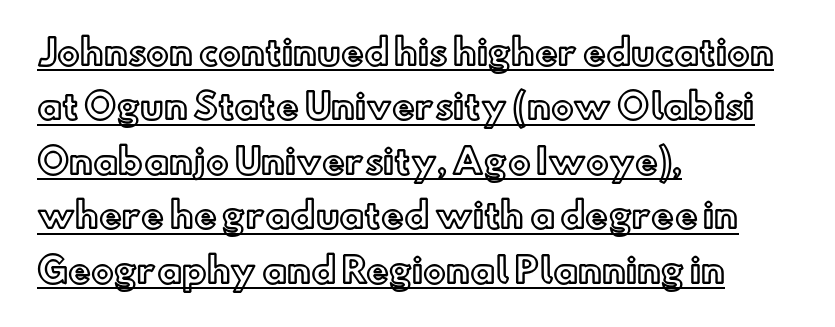
The rendering uses natural spacing where letterforms have individual widths. Leading: standard. Here the glyphs are tracked normally, forming tight word shapes. Line beginnings align vertically; line endings do not. What decoration does the sample have? An underline.
